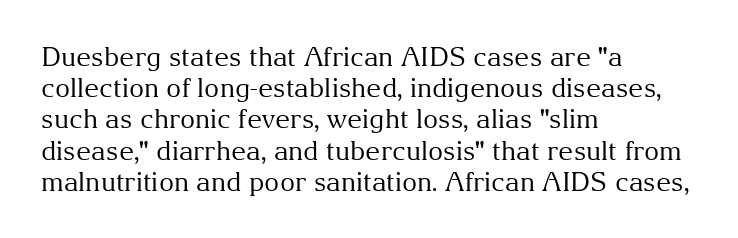
The image shows 26 px text type, upright; set left-aligned, line spacing 1.2x, normal letter spacing, not underlined.
